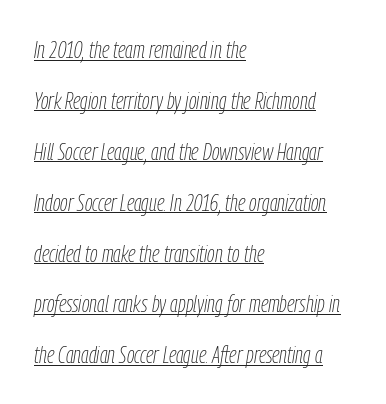
Q: Is the text bold? A: No.
Q: Is the text italic (slanted)? A: Yes, it leans right by about 9 degrees.
Q: Is the text underlined? A: Yes.
Q: How is the paragraph aligned? A: Left-aligned.
Q: Is the spacing between letters normal or unusually wide? A: Normal.
Q: Is the spacing between lines tight, normal or loose? A: Loose.
